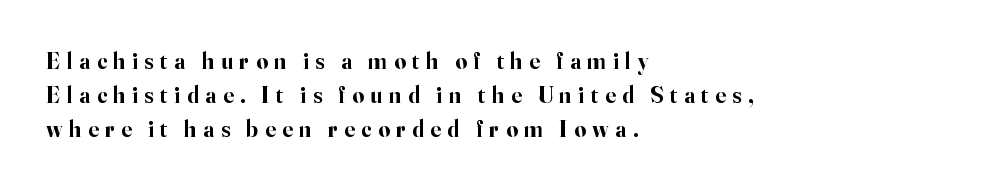
The lines sit at an ordinary, default distance from one another. Typeset ragged right — the left edge is the straight one. The passage shown has open, widely tracked lettering throughout. Designer's note — italics off, roman on. Only glyphs here, with clear space below each row. I'd describe the lettering as bold — thick and assertive.
